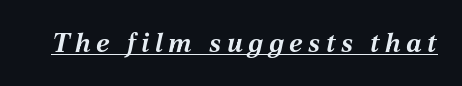
The image shows 27 px bold type, italic (leaning right); set unusually wide letter spacing (+0.2 em), underlined.
